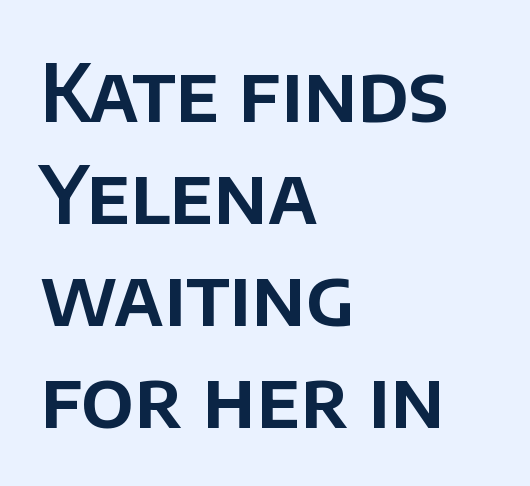
The image shows 79 px sans-serif type, upright; set left-aligned, normal line spacing (1.29x), normal letter spacing, not underlined; low stroke contrast and a large x-height.
